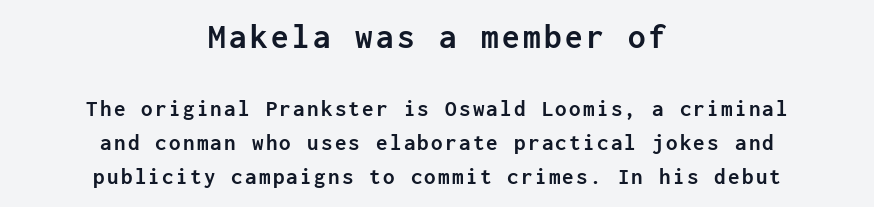
The image shows 35 px semibold sans-serif type, upright, monospaced; set centered, normal line spacing (1.47x), not underlined; the first (top) block is 1.52x larger; low stroke contrast and a medium x-height.
